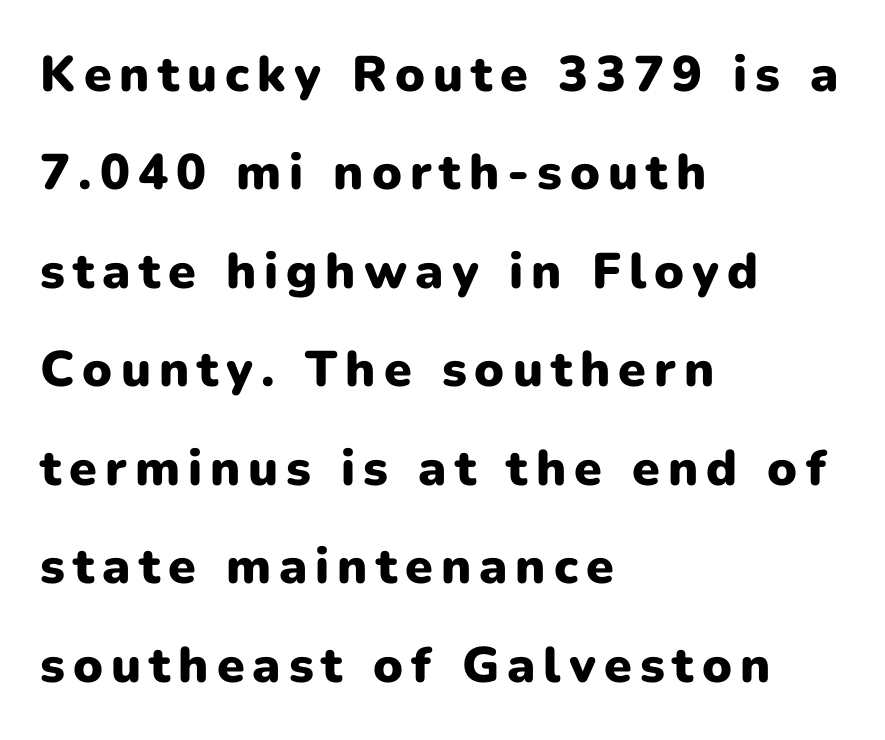
The image shows 50 px heavy sans-serif type, upright; set left-aligned, loose line spacing (1.97x), not underlined; low stroke contrast and a medium x-height.
